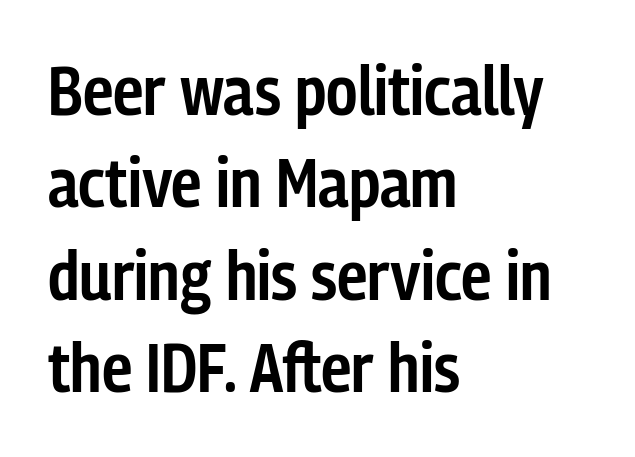
These words are printed semibold, heavier than regular yet not bold. Alignment: flush left. The space beneath each line is pristine and unruled. Do the characters align in a grid? No, the font is proportional.
